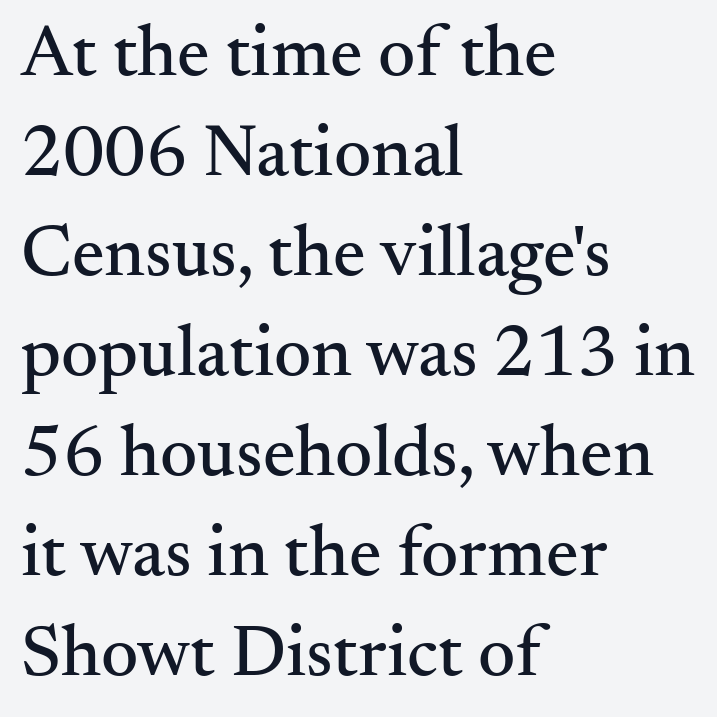
Q: Is the text italic (slanted)? A: No, it is upright.
Q: Is the typeface a serif or a sans-serif typeface? A: Serif.
Q: Is the text underlined? A: No.
Q: How is the paragraph aligned? A: Left-aligned.
Q: Is the spacing between letters normal or unusually wide? A: Normal.
Q: Is the spacing between lines tight, normal or loose? A: Normal.
Q: Width (condensed, normal, or wide)? A: Normal.
Q: Stroke contrast? A: Medium.
Q: x-height? A: Small.
Q: Monospaced? A: No.
